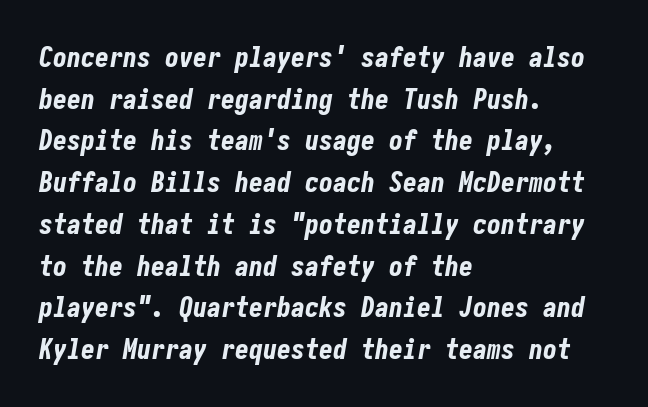
The image shows 28 px bold, condensed type, italic (leaning right); set left-aligned, normal line spacing (1.49x), normal letter spacing, not underlined; low stroke contrast and a medium x-height.
